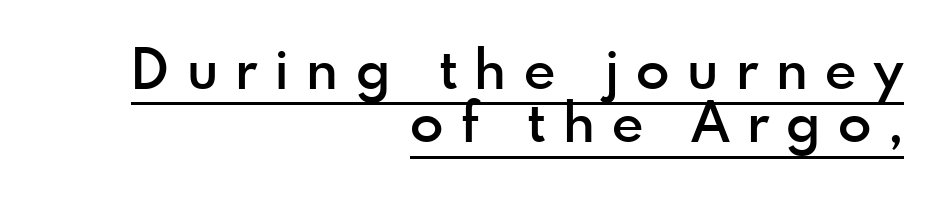
The image shows 55 px semibold sans-serif type, upright; set right-aligned, tight line spacing (0.97x), unusually wide letter spacing (+0.32 em), underlined; a small x-height.
